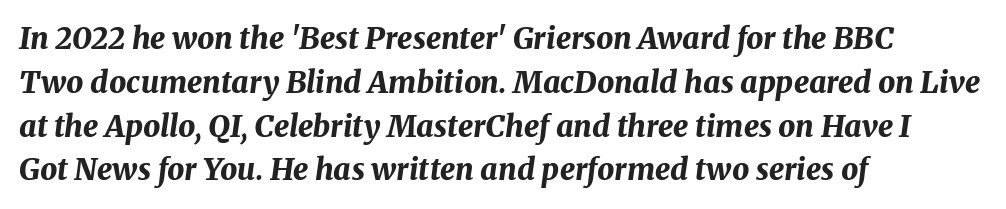
Q: Is the text bold? A: Yes.
Q: Is the text italic (slanted)? A: Yes, it leans right by about 8 degrees.
Q: Is the text underlined? A: No.
Q: How is the paragraph aligned? A: Left-aligned.
Q: Is the spacing between letters normal or unusually wide? A: Normal.
Q: Is the spacing between lines tight, normal or loose? A: Normal.
Q: Width (condensed, normal, or wide)? A: Normal.
Q: Stroke contrast? A: Medium.
Q: x-height? A: Medium.
Q: Monospaced? A: No.
